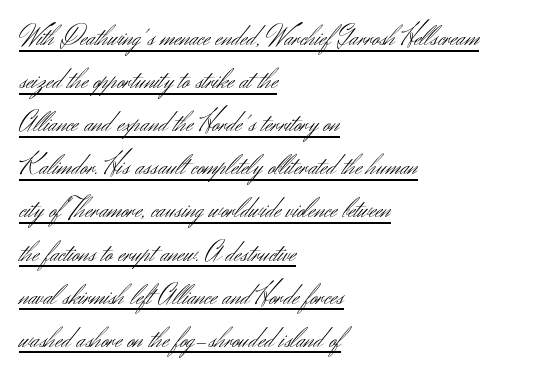
Q: Is the text bold? A: No.
Q: Is the text italic (slanted)? A: Yes.
Q: Is the typeface a serif or a sans-serif typeface? A: Sans-serif.
Q: Is the text underlined? A: Yes.
Q: How is the paragraph aligned? A: Left-aligned.
Q: Is the spacing between letters normal or unusually wide? A: Normal.
Q: Is the spacing between lines tight, normal or loose? A: Normal.
Q: Width (condensed, normal, or wide)? A: Normal.
Q: Stroke contrast? A: Medium.
Q: x-height? A: Small.
Q: Monospaced? A: No.
